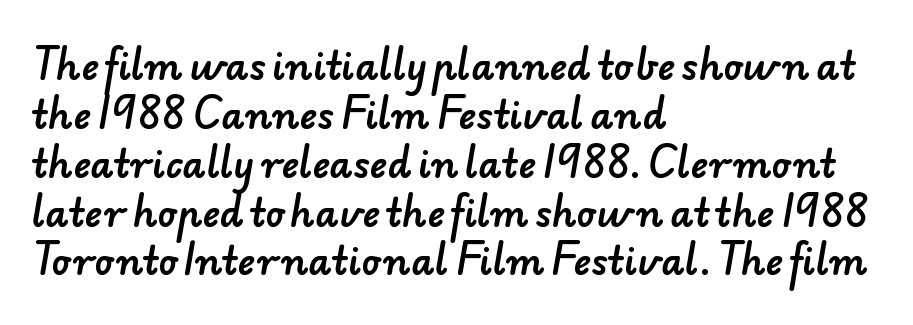
The image shows 37 px sans-serif type; set left-aligned, normal line spacing (1.32x), normal letter spacing, not underlined; low stroke contrast and a small x-height.
